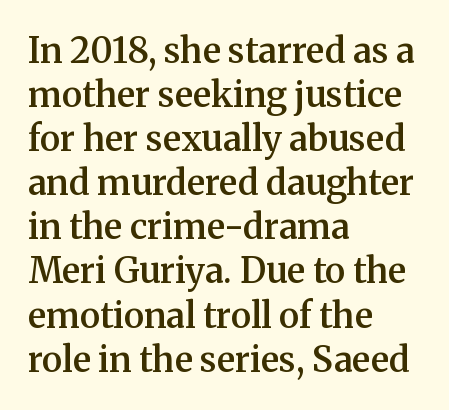
A typesetter would call this zero additional tracking. You could not count columns in this text — the font is proportionally spaced. Examine the stroke ends and you'll spot serifs. Bare-footed words on every line. Every character sits straight up, as roman type does.
